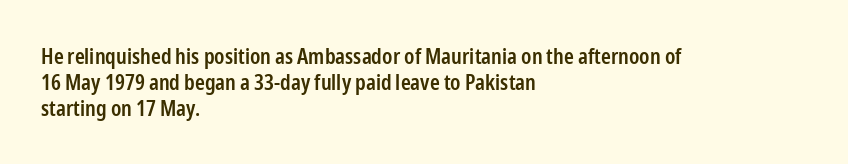
The image shows 21 px text type, upright; set left-aligned, line spacing 1.23x, normal letter spacing, not underlined.
